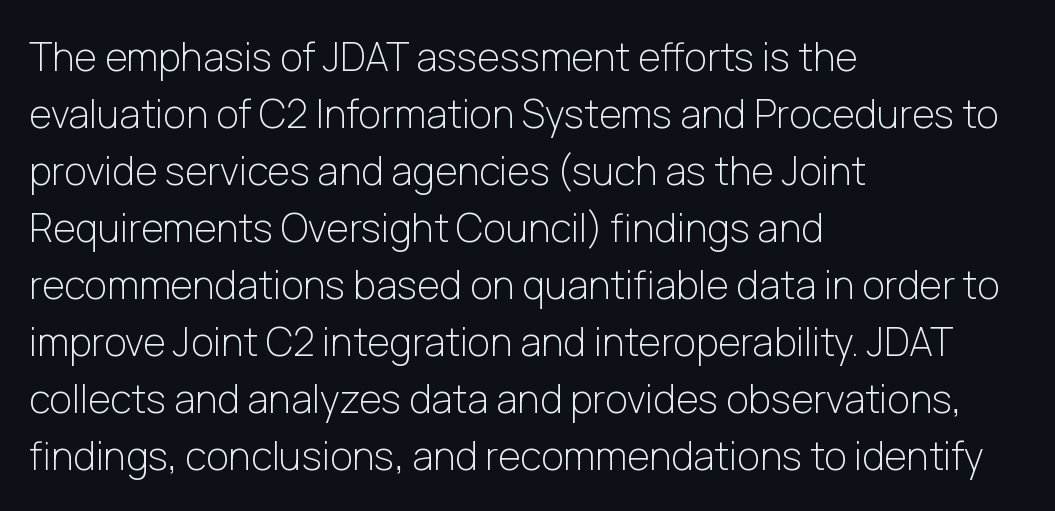
Q: Is the text bold? A: No.
Q: Is the text italic (slanted)? A: No, it is upright.
Q: Is the typeface a serif or a sans-serif typeface? A: Sans-serif.
Q: Is the text underlined? A: No.
Q: How is the paragraph aligned? A: Left-aligned.
Q: Is the spacing between letters normal or unusually wide? A: Normal.
Q: Is the spacing between lines tight, normal or loose? A: Normal.
Q: Width (condensed, normal, or wide)? A: Normal.
Q: Stroke contrast? A: Low.
Q: x-height? A: Medium.
Q: Monospaced? A: No.
